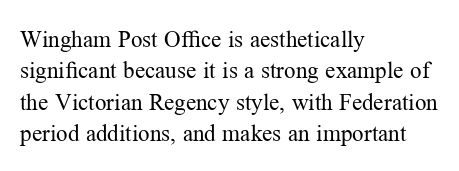
One glance says typical: line gaps are just what's usual. What stands out about the letter spacing? Nothing — it is the standard amount. This reads as an unemphasized weight, regular at the heaviest. The text block is weighted toward the left margin, trailing off unevenly rightward. Descender tails drop into unmarked territory. The specimen reads as upright at a glance.
